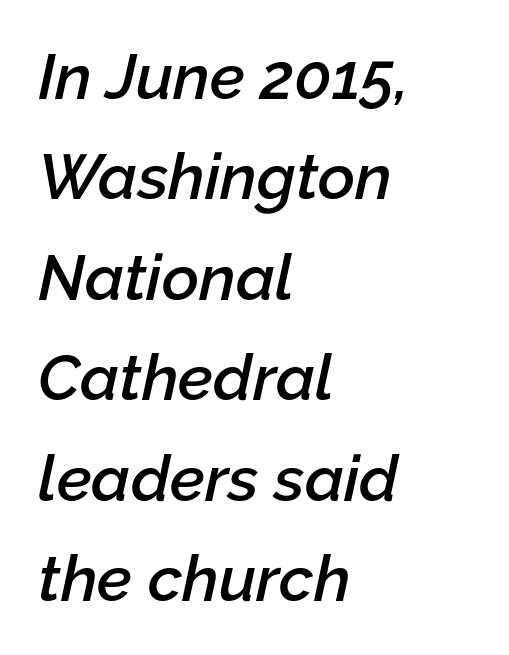
In terms of weight, the rendering is demibold, just under bold. Is this a fixed-width face? No — the glyphs have proportional, varying widths. Rendered with sloped, italic letterforms. Reading down the block, your eye returns to a fixed left position each line. Rule under the text: the space is simply empty. Summary of vertical rhythm: regular, with standard interline spacing.
